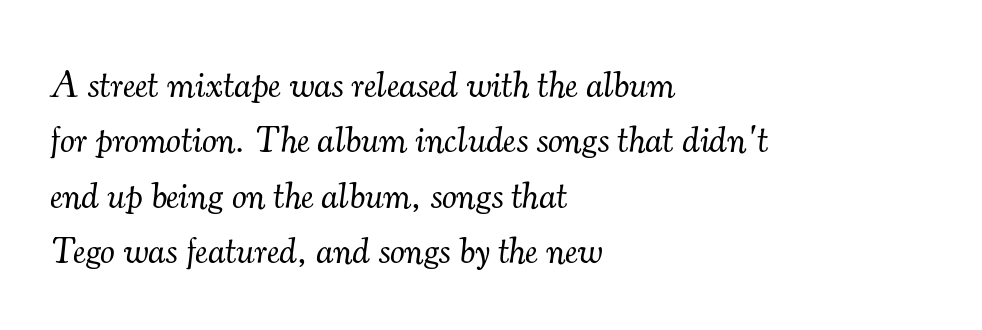
Q: Is the text bold? A: No.
Q: Is the text italic (slanted)? A: Yes, it leans right by about 7 degrees.
Q: Is the typeface a serif or a sans-serif typeface? A: Serif.
Q: Is the text underlined? A: No.
Q: How is the paragraph aligned? A: Left-aligned.
Q: Is the spacing between letters normal or unusually wide? A: Normal.
Q: Is the spacing between lines tight, normal or loose? A: Normal.
Q: Width (condensed, normal, or wide)? A: Normal.
Q: Stroke contrast? A: Medium.
Q: x-height? A: Small.
Q: Monospaced? A: No.
